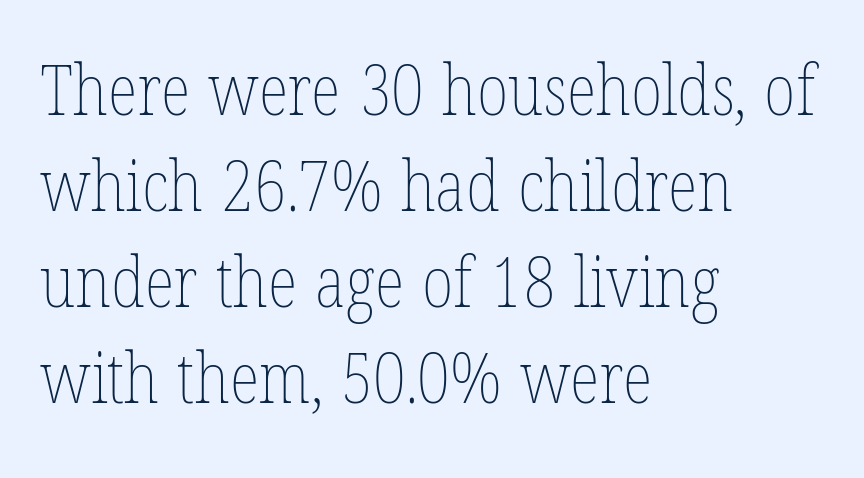
Q: Is the text bold? A: No.
Q: Is the text italic (slanted)? A: No, it is upright.
Q: Is the text underlined? A: No.
Q: How is the paragraph aligned? A: Left-aligned.
Q: Is the spacing between letters normal or unusually wide? A: Normal.
Q: Is the spacing between lines tight, normal or loose? A: Normal.
Q: Width (condensed, normal, or wide)? A: Condensed.
Q: Stroke contrast? A: Low.
Q: x-height? A: Medium.
Q: Monospaced? A: No.
